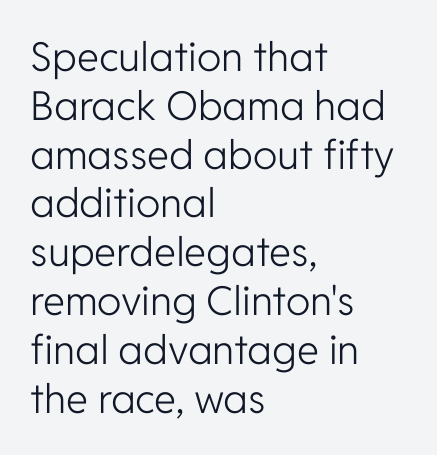
Q: Is the text bold? A: No.
Q: Is the text italic (slanted)? A: No, it is upright.
Q: Is the typeface a serif or a sans-serif typeface? A: Sans-serif.
Q: Is the text underlined? A: No.
Q: How is the paragraph aligned? A: Left-aligned.
Q: Is the spacing between letters normal or unusually wide? A: Normal.
Q: Width (condensed, normal, or wide)? A: Normal.
Q: Stroke contrast? A: Low.
Q: x-height? A: Medium.
Q: Monospaced? A: No.
